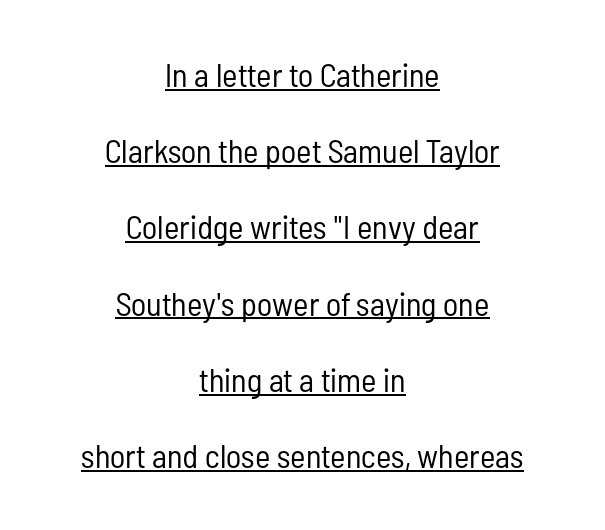
The image shows 33 px regular-weight, condensed sans-serif type, upright; set centered, loose line spacing (2.31x), normal letter spacing, underlined; low stroke contrast and a medium x-height.
